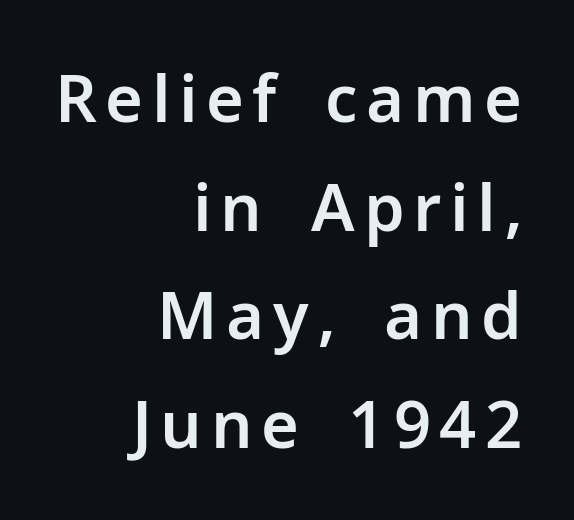
This sample uses an upright cut, with every glyph sitting square on the baseline. Which margin do the lines hug? The right one — the left edge is uneven. Quick note: underline off. Letterform terminals end flat and unadorned throughout the passage.
